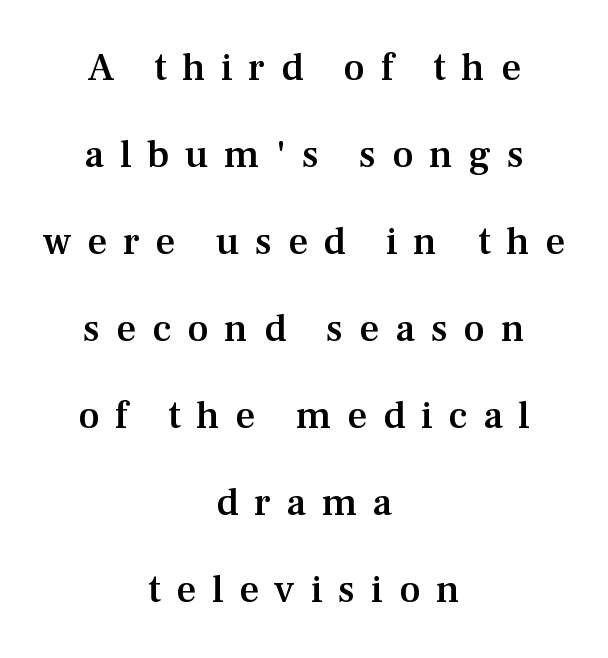
The lines are quadded center. Honestly, the letter spacing is so wide it's the main thing you notice. Bold? Not quite — semibold, heavier than regular but stopping short. The characters display serif detailing at their extremities. Widely set lines give the paragraph a tall, airy silhouette. The words here are not underlined.
